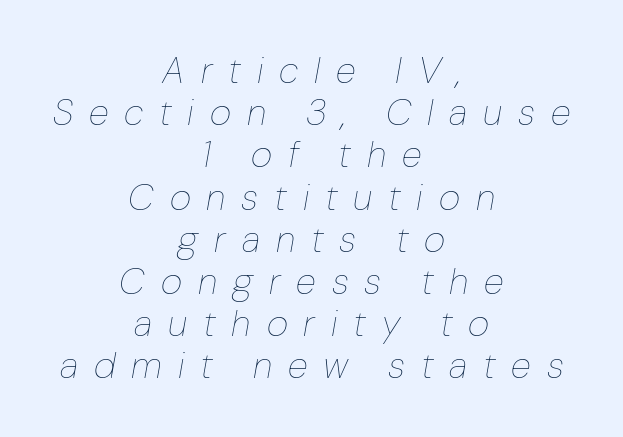
Q: Is the text bold? A: No.
Q: Is the text italic (slanted)? A: Yes, it leans right by about 10 degrees.
Q: Is the text underlined? A: No.
Q: How is the paragraph aligned? A: Centered.
Q: Is the spacing between letters normal or unusually wide? A: Unusually wide.
Q: Is the spacing between lines tight, normal or loose? A: Tight.
Q: Width (condensed, normal, or wide)? A: Normal.
Q: Stroke contrast? A: Low.
Q: x-height? A: Medium.
Q: Monospaced? A: No.
